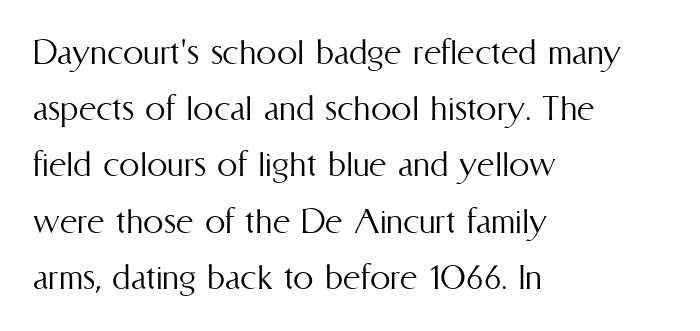
Q: Is the text bold? A: No.
Q: Is the text italic (slanted)? A: No, it is upright.
Q: Is the text underlined? A: No.
Q: How is the paragraph aligned? A: Left-aligned.
Q: Is the spacing between letters normal or unusually wide? A: Normal.
Q: Is the spacing between lines tight, normal or loose? A: Normal.
Q: Width (condensed, normal, or wide)? A: Condensed.
Q: Stroke contrast? A: Medium.
Q: x-height? A: Medium.
Q: Monospaced? A: No.
